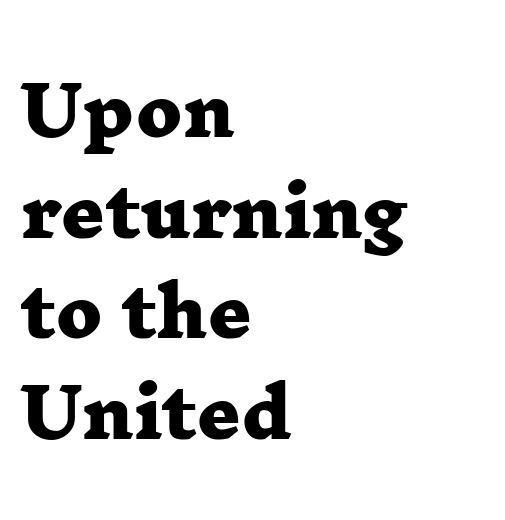
The image shows 68 px heavy, wide serif type; set left-aligned, normal line spacing (1.48x), normal letter spacing, not underlined; low stroke contrast and a medium x-height.
